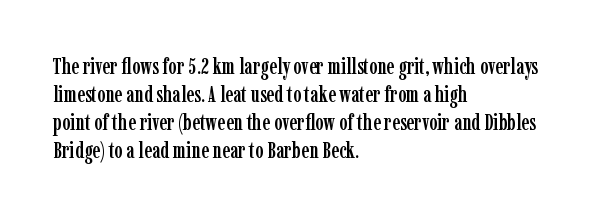
{"italic": "no", "underline": "no", "align": "left", "line_spacing": "normal", "line_spacing_ratio": 1.28, "letter_spacing": "normal", "letter_spacing_em": 0.0, "glyph_px": 22}
